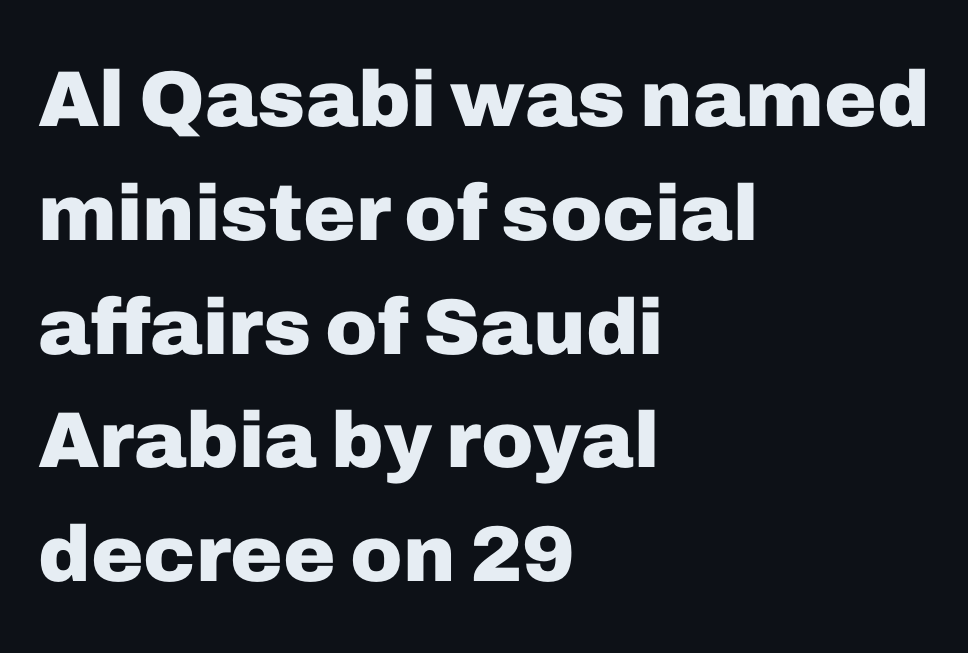
{"serif": "no", "italic": "no", "bold": "yes", "weight": "heavy", "width": "normal", "stroke_contrast": "low", "x_height": "medium", "monospaced": "no", "underline": "no", "align": "left", "line_spacing": "normal", "line_spacing_ratio": 1.44, "letter_spacing": "normal", "letter_spacing_em": 0.0, "glyph_px": 79}
